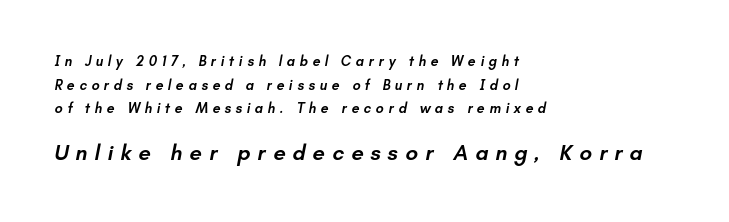
{"bold": "semi", "underline": "no", "align": "left", "line_spacing": "normal", "line_spacing_ratio": 1.68, "letter_spacing": "wide", "letter_spacing_em": 0.32, "larger_block": "second", "size_ratio": 1.57, "glyph_px": 22}
